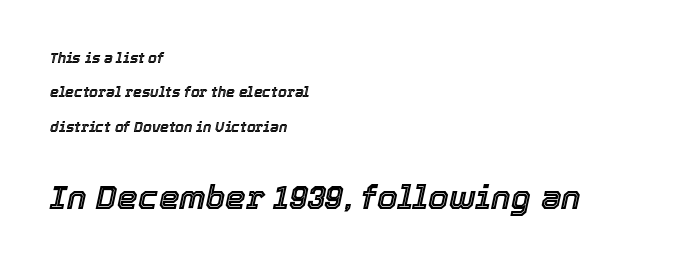
The block sitting lower on the canvas is the one with enlarged characters. The block of text is sparse from top to bottom, with ample space between rows. You could call the tracking neutral — neither tight nor loose. Slant detected: the letters are inclined. Think of a printed novel: that variable character pitch is what you see here. Any mark beneath the type? The region is blank.
